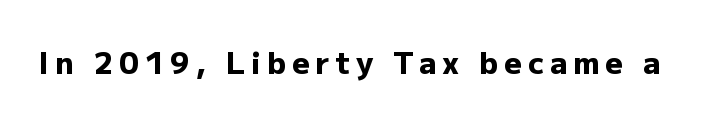
The image shows 30 px heavy sans-serif type, upright; set unusually wide letter spacing (+0.2 em), not underlined; low stroke contrast and a medium x-height.
